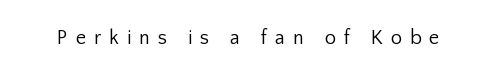
The image shows 20 px text type, upright; set unusually wide letter spacing (+0.4 em), not underlined.
